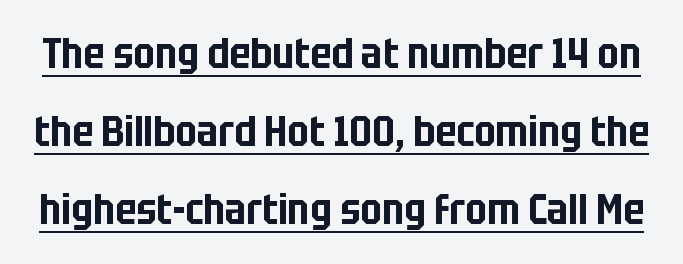
Quick note: not italic, upright. The letters advance in unequal steps, a hallmark of proportional type. There is no visible air inserted between adjacent glyphs. Look at the bottom of the vertical strokes: they stop flat, with no serifs. Quick note: underline on.
